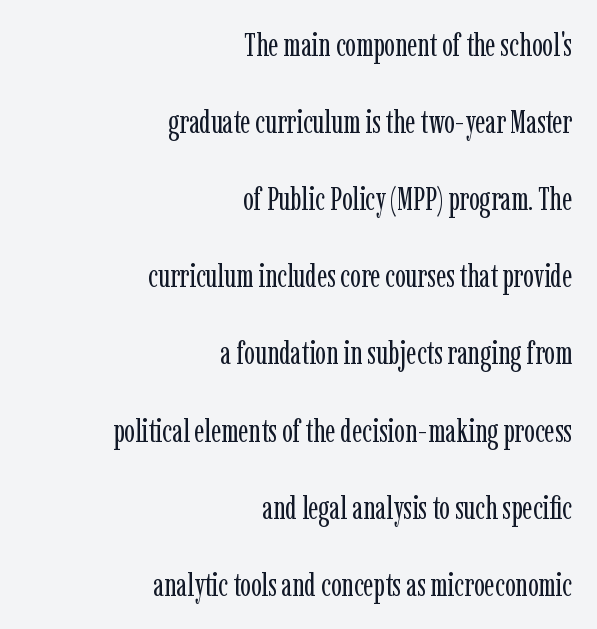
The lines are spread far apart with generous leading. Short and long lines alike share a common ending point at right. A quiet, ordinary-to-light weight characterises the typeface. Character widths vary here, with narrow letters taking less room than wide ones.
